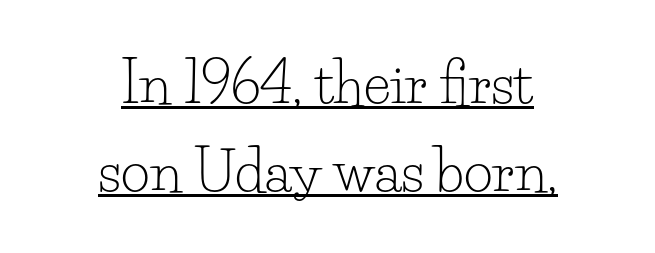
The image shows 56 px light serif type, upright; set centered, normal line spacing (1.57x), normal letter spacing, underlined; low stroke contrast and a small x-height.
